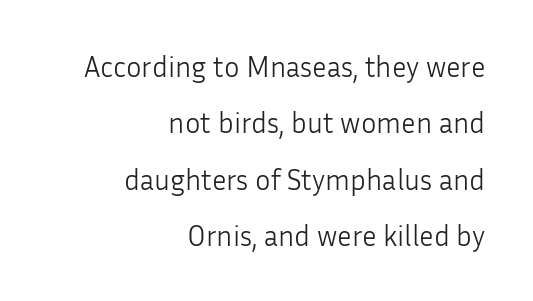
{"serif": "no", "italic": "no", "bold": "no", "weight": "light", "width": "normal", "stroke_contrast": "low", "x_height": "medium", "monospaced": "no", "underline": "no", "align": "right", "line_spacing": "loose", "line_spacing_ratio": 1.94, "letter_spacing": "normal", "letter_spacing_em": 0.0, "glyph_px": 29}
